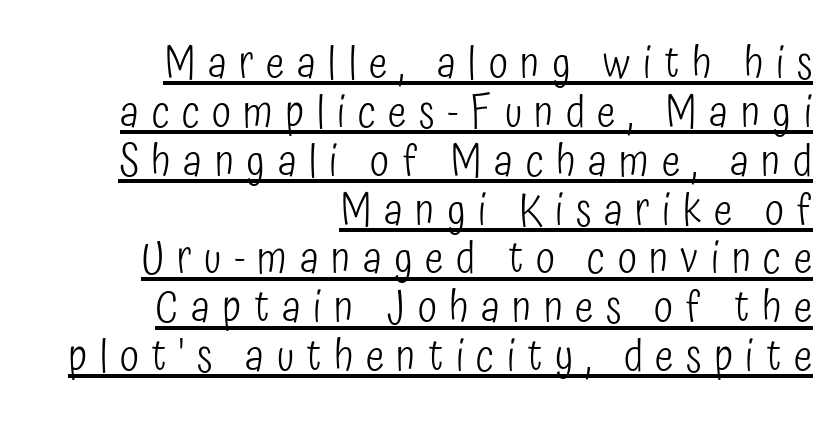
The image shows 44 px light, condensed sans-serif type, upright; set right-aligned, tight line spacing (1.11x), unusually wide letter spacing (+0.28 em), underlined; low stroke contrast and a medium x-height.
